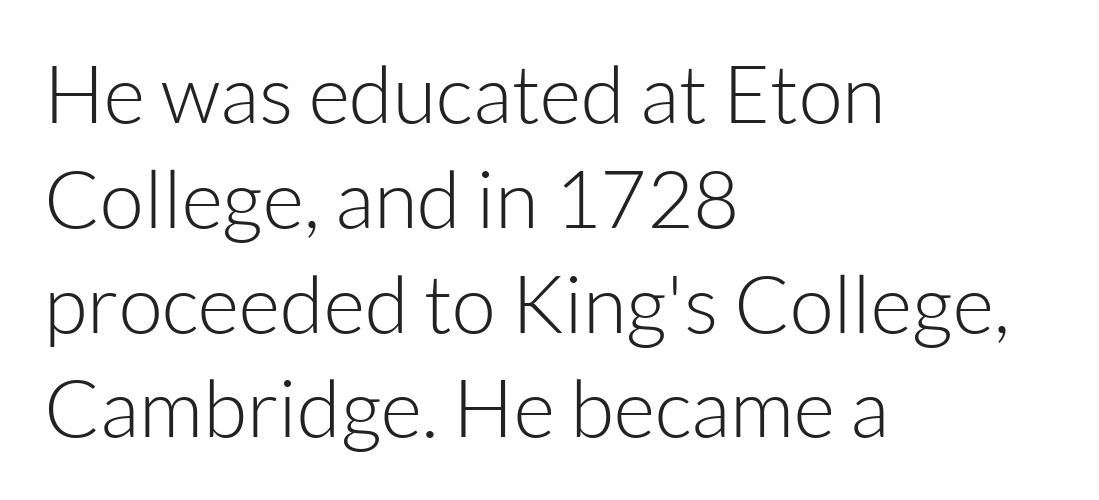
The image shows 80 px light sans-serif type, upright; set left-aligned, normal line spacing (1.31x), normal letter spacing, not underlined; low stroke contrast and a medium x-height.
